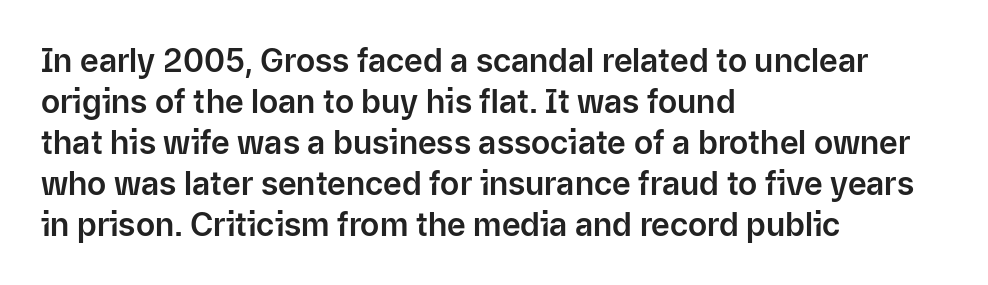
{"serif": "no", "italic": "no", "width": "normal", "stroke_contrast": "low", "x_height": "medium", "monospaced": "no", "underline": "no", "align": "left", "line_spacing": "normal", "line_spacing_ratio": 1.28, "letter_spacing": "normal", "letter_spacing_em": 0.0, "glyph_px": 32}
